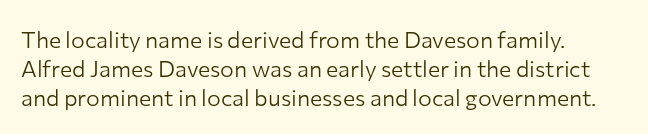
Q: Is the text bold? A: No.
Q: Is the text italic (slanted)? A: No, it is upright.
Q: Is the text underlined? A: No.
Q: How is the paragraph aligned? A: Left-aligned.
Q: Is the spacing between letters normal or unusually wide? A: Normal.
Q: Is the spacing between lines tight, normal or loose? A: Normal.
